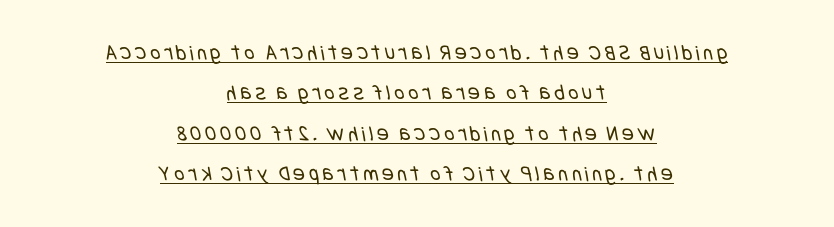
The typesetting does not lean heavy: it is not bold. The whitespace from short lines is split evenly between both sides. The words here are underlined.
